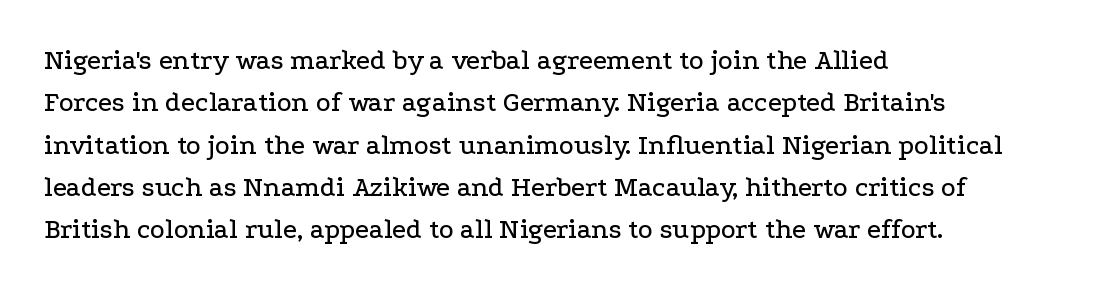
Clear beneath every line of the passage. The passage shown stacks its lines at a standard gap. Think of a printed novel: that variable character pitch is what you see here. A typesetter would label this face a serif. Standard letterfit; no display-style spreading of the glyphs.
